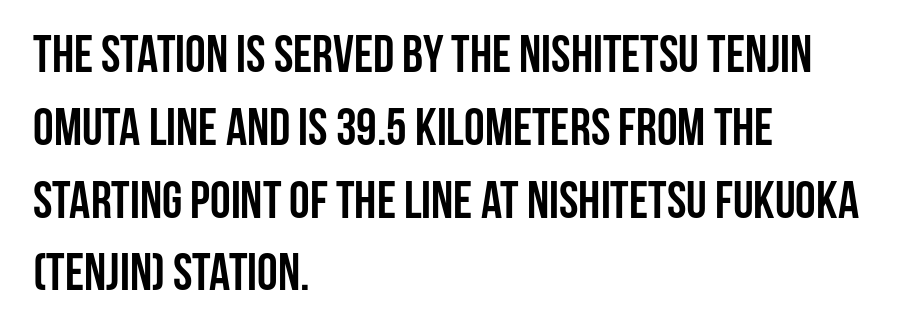
The image shows 52 px semibold, condensed sans-serif type, upright; set left-aligned, normal line spacing (1.4x), normal letter spacing, not underlined; low stroke contrast and a large x-height.
